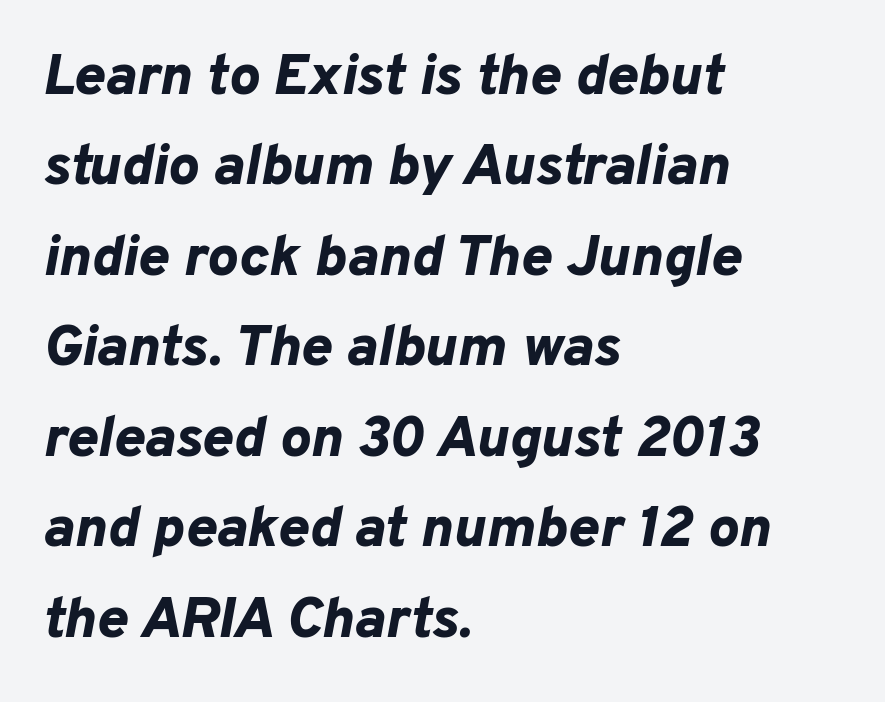
This sample is left-justified, so line endings fall wherever the words run out. Regular leading. Spacing verdict: proportional, widths tailored to each character. Set as a true bold cut, around the 700 mark. Bare-footed words on every line. Glyph-to-glyph distance matches everyday printed text.
